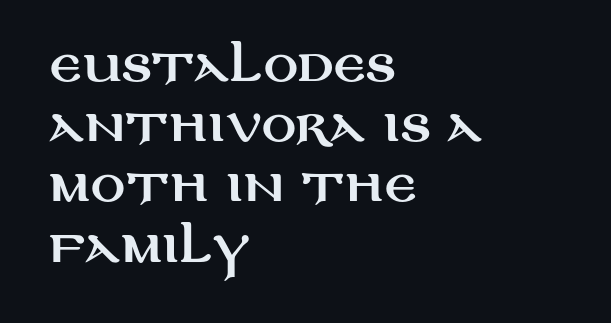
{"serif": "no", "italic": "no", "width": "wide", "stroke_contrast": "medium", "x_height": "large", "monospaced": "no", "underline": "no", "align": "left", "line_spacing": "normal", "line_spacing_ratio": 1.4, "letter_spacing": "normal", "letter_spacing_em": 0.0, "glyph_px": 43}
